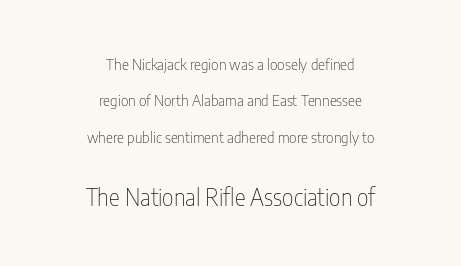
Q: Is the text bold? A: No.
Q: Is the text italic (slanted)? A: No, it is upright.
Q: Is the text underlined? A: No.
Q: How is the paragraph aligned? A: Centered.
Q: Is the spacing between letters normal or unusually wide? A: Normal.
Q: Is the spacing between lines tight, normal or loose? A: Loose.
Q: Which block of text is set in a larger size, the first (top) or the second (bottom)? A: The second (bottom) one.
